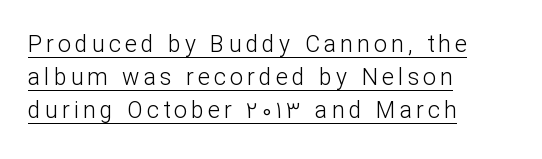
The image shows 23 px text type, upright; set left-aligned, normal line spacing (1.43x), underlined.
